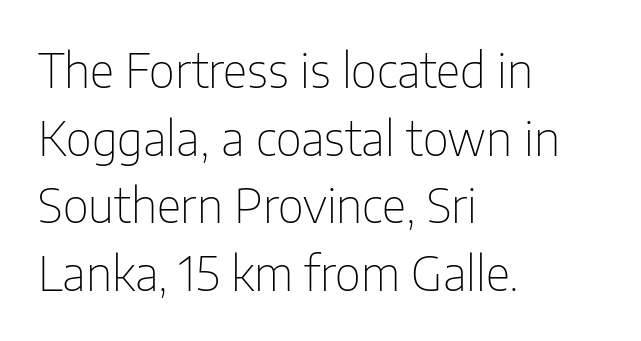
Q: Is the text bold? A: No.
Q: Is the text italic (slanted)? A: No, it is upright.
Q: Is the typeface a serif or a sans-serif typeface? A: Sans-serif.
Q: Is the text underlined? A: No.
Q: How is the paragraph aligned? A: Left-aligned.
Q: Is the spacing between letters normal or unusually wide? A: Normal.
Q: Is the spacing between lines tight, normal or loose? A: Normal.
Q: Width (condensed, normal, or wide)? A: Condensed.
Q: Stroke contrast? A: Low.
Q: x-height? A: Medium.
Q: Monospaced? A: No.
